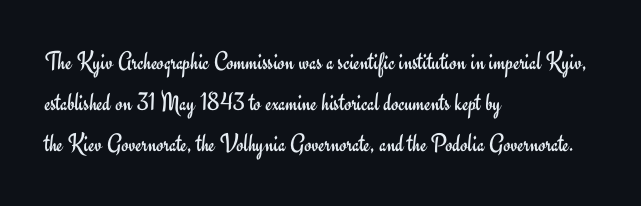
The words here are not underlined. Unbolded letterforms with no extra heft. Quick note: interline space is typical. These lines stack with their left ends in a neat column. Here the glyphs are tracked normally, forming tight word shapes.
